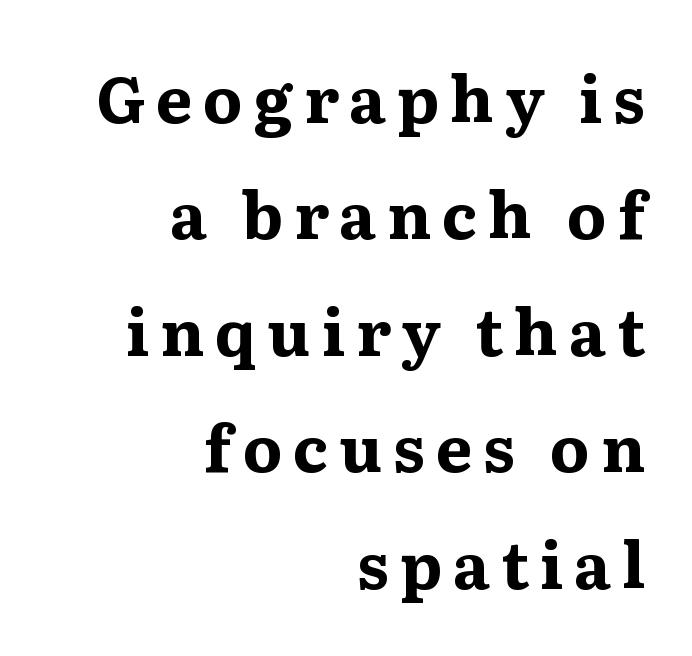
Q: Is the text bold? A: Yes.
Q: Is the text italic (slanted)? A: No, it is upright.
Q: Is the typeface a serif or a sans-serif typeface? A: Serif.
Q: Is the text underlined? A: No.
Q: How is the paragraph aligned? A: Right-aligned.
Q: Width (condensed, normal, or wide)? A: Wide.
Q: Stroke contrast? A: Medium.
Q: x-height? A: Medium.
Q: Monospaced? A: No.
